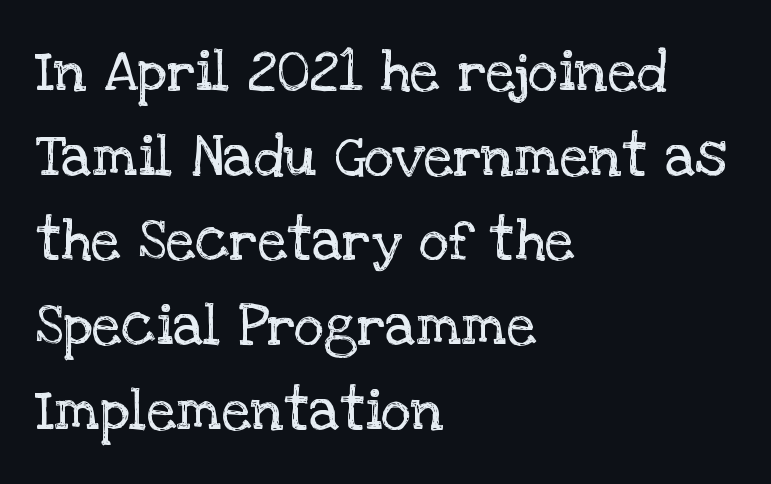
The image shows 58 px regular-weight serif type, upright; set left-aligned, normal line spacing (1.46x), normal letter spacing, not underlined; low stroke contrast and a large x-height.
